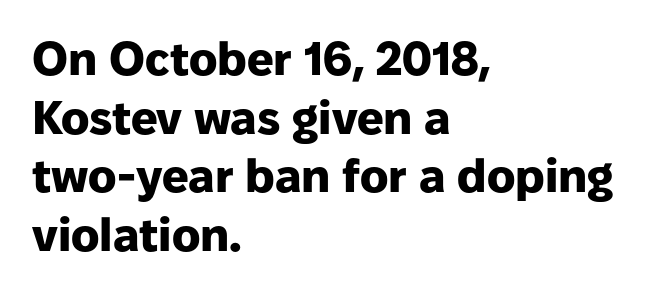
The image shows 47 px heavy sans-serif type, upright; set left-aligned, normal line spacing (1.25x), normal letter spacing, not underlined; low stroke contrast and a medium x-height.
